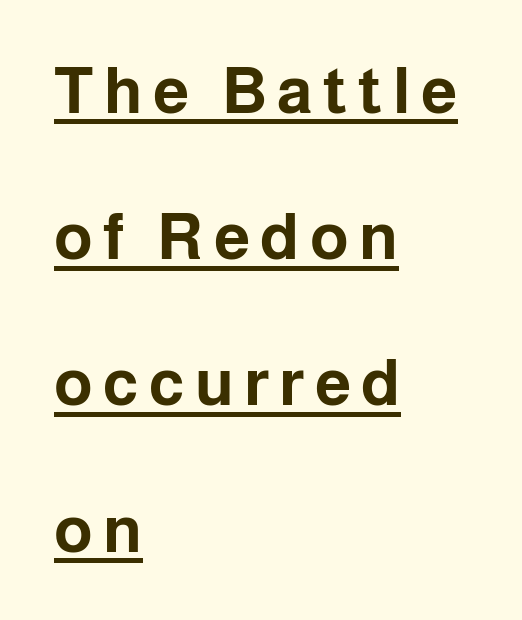
{"serif": "no", "italic": "no", "bold": "yes", "weight": "bold", "width": "normal", "stroke_contrast": "low", "x_height": "medium", "monospaced": "no", "underline": "yes", "align": "left", "line_spacing": "loose", "line_spacing_ratio": 2.25, "glyph_px": 65}
